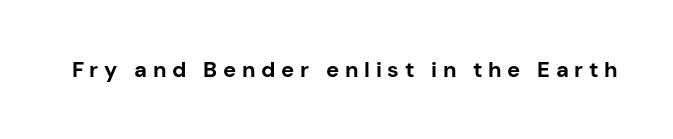
Q: Is the text bold? A: Yes.
Q: Is the text italic (slanted)? A: No, it is upright.
Q: Is the text underlined? A: No.
Q: Is the spacing between letters normal or unusually wide? A: Unusually wide.
